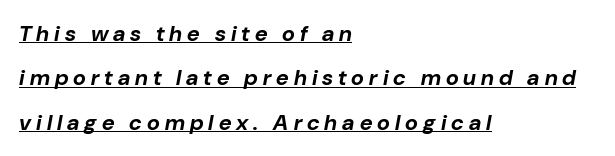
{"italic": "yes", "lean": "right", "slant_degrees": 10, "bold": "yes", "underline": "yes", "align": "left", "line_spacing": "loose", "line_spacing_ratio": 2.02, "letter_spacing": "wide", "letter_spacing_em": 0.23, "glyph_px": 22}
